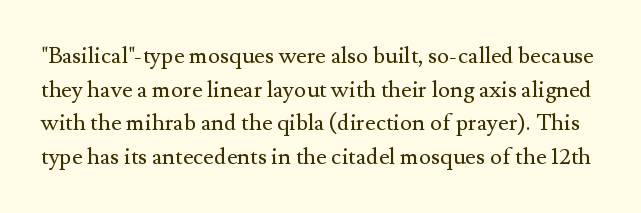
Q: Is the text bold? A: No.
Q: Is the text italic (slanted)? A: No, it is upright.
Q: Is the text underlined? A: No.
Q: Is the spacing between letters normal or unusually wide? A: Normal.
Q: Is the spacing between lines tight, normal or loose? A: Normal.
